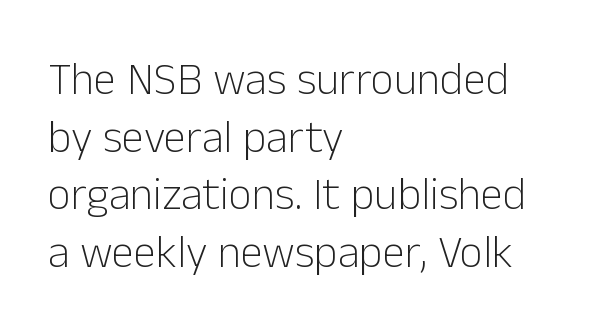
{"serif": "no", "italic": "no", "bold": "no", "weight": "light", "width": "normal", "stroke_contrast": "low", "x_height": "medium", "monospaced": "no", "underline": "no", "align": "left", "line_spacing": "normal", "line_spacing_ratio": 1.28, "letter_spacing": "normal", "letter_spacing_em": 0.0, "glyph_px": 45}
